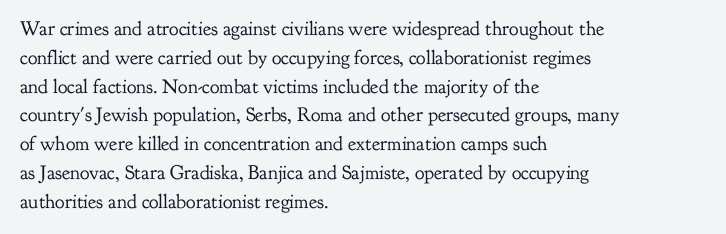
Vertical strokes here are truly vertical. The typesetting does not lean heavy: it is not bold. These lines keep a tight, regular rhythm from letter to letter. Anything drawn beneath the words? Only blank space. The designer left line spacing at the default. Caption: multi-line text, flush left, ragged right.
